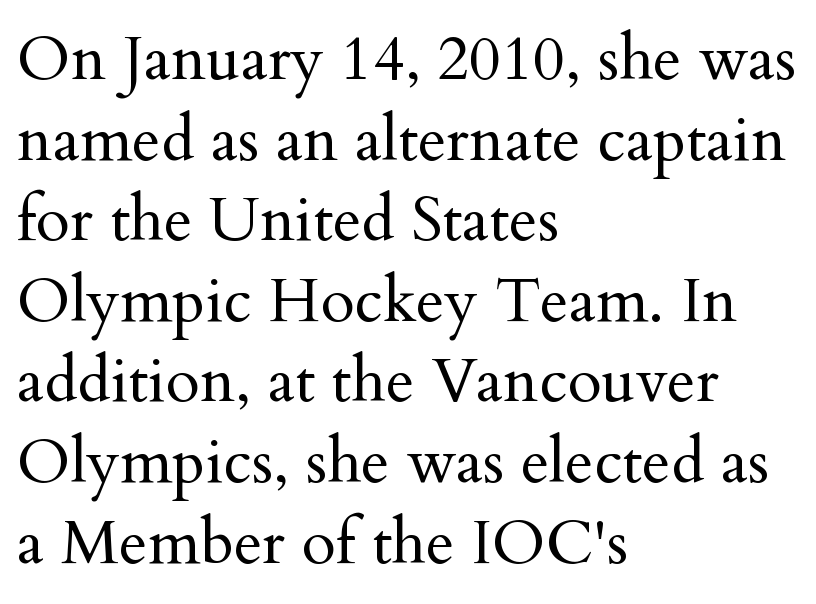
Posture: straight, roman, zero tilt. A typesetter would call this leading conventional body-copy spacing. The letters advance in unequal steps, a hallmark of proportional type. Weight: regular or lighter. Plain, unruled lines of type. Is the letter spacing exaggerated? No — it looks like the ordinary default.
